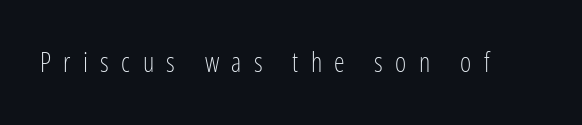
{"italic": "no", "bold": "no", "underline": "no", "letter_spacing": "wide", "letter_spacing_em": 0.46, "glyph_px": 27}
